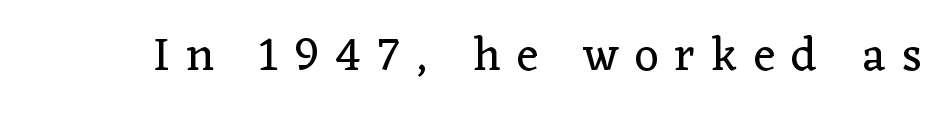
{"serif": "yes", "italic": "no", "bold": "no", "weight": "regular", "width": "normal", "stroke_contrast": "low", "x_height": "medium", "monospaced": "no", "underline": "no", "letter_spacing": "wide", "letter_spacing_em": 0.35, "glyph_px": 47}
